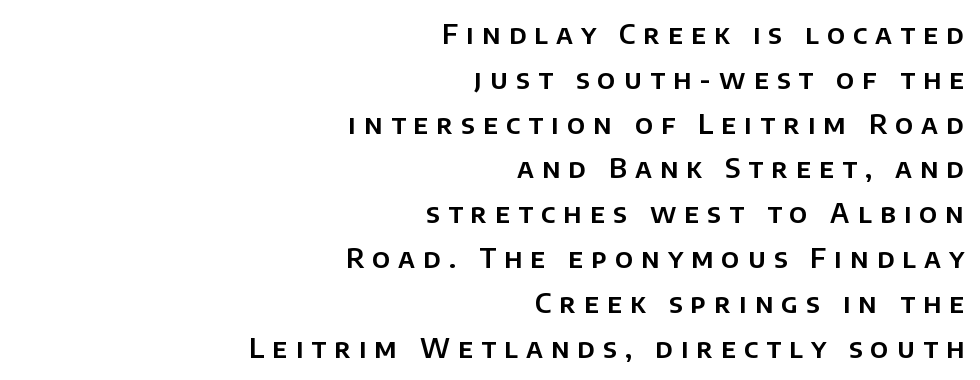
The image shows 27 px text type, upright; set right-aligned, normal line spacing (1.66x), unusually wide letter spacing (+0.3 em), not underlined.
